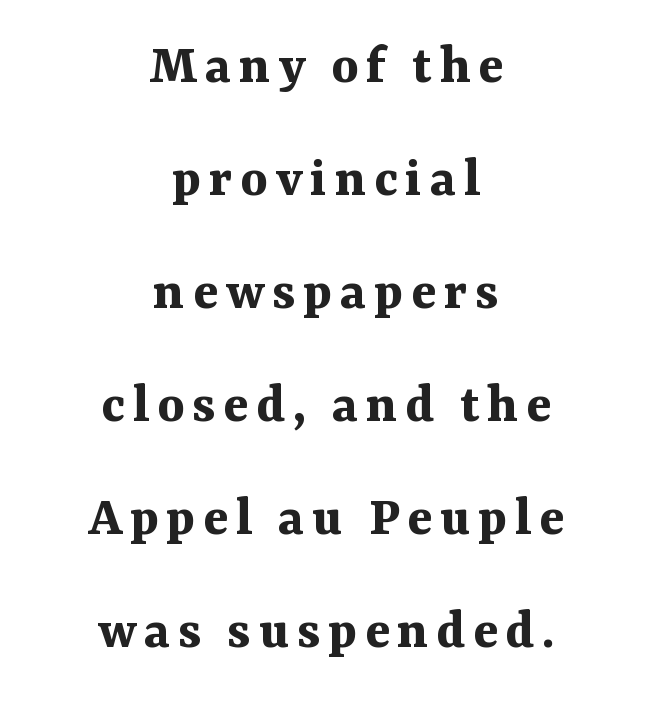
Q: Is the text bold? A: Yes.
Q: Is the text italic (slanted)? A: No, it is upright.
Q: Is the typeface a serif or a sans-serif typeface? A: Serif.
Q: Is the text underlined? A: No.
Q: How is the paragraph aligned? A: Centered.
Q: Is the spacing between lines tight, normal or loose? A: Loose.
Q: Width (condensed, normal, or wide)? A: Normal.
Q: Stroke contrast? A: Medium.
Q: x-height? A: Medium.
Q: Monospaced? A: No.
